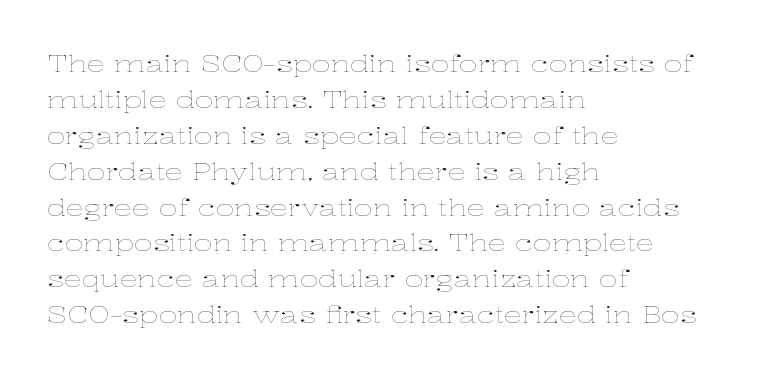
The image shows 23 px text type, upright; set left-aligned, normal line spacing (1.56x), normal letter spacing, not underlined.
